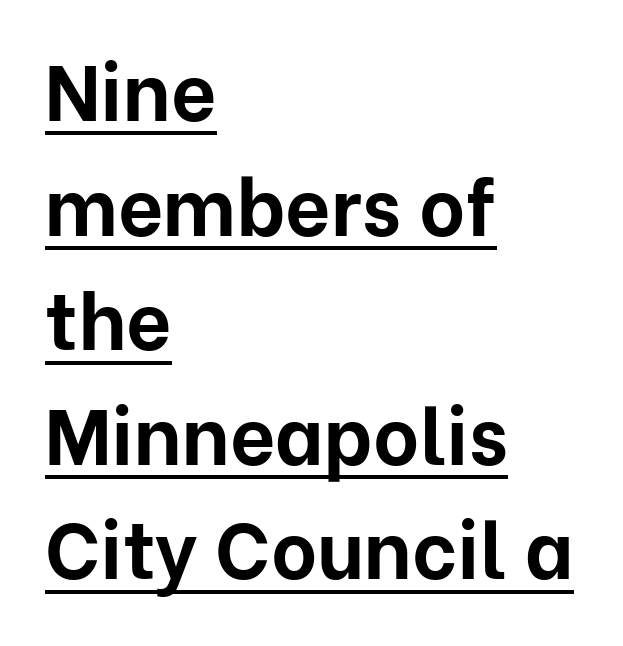
{"serif": "no", "italic": "no", "bold": "yes", "weight": "bold", "width": "normal", "stroke_contrast": "low", "x_height": "medium", "monospaced": "no", "underline": "yes", "align": "left", "line_spacing": "normal", "line_spacing_ratio": 1.45, "letter_spacing": "normal", "letter_spacing_em": 0.0, "glyph_px": 79}
